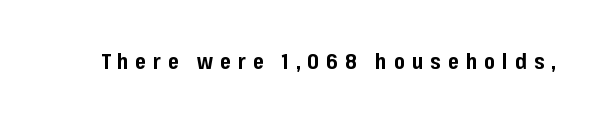
{"italic": "no", "bold": "yes", "underline": "no", "letter_spacing": "wide", "letter_spacing_em": 0.33, "glyph_px": 21}
